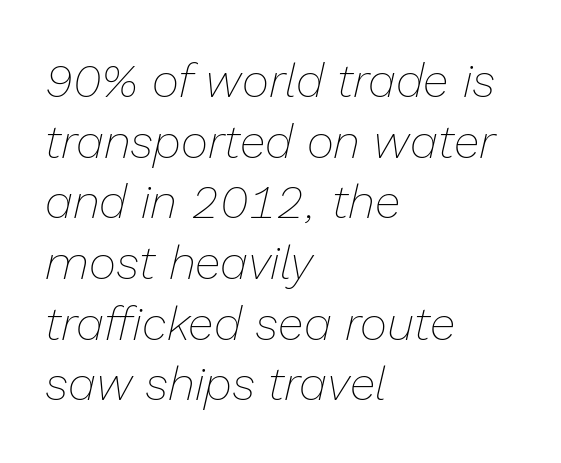
{"italic": "yes", "lean": "right", "slant_degrees": 13, "bold": "no", "weight": "thin", "width": "normal", "stroke_contrast": "low", "x_height": "medium", "monospaced": "no", "underline": "no", "align": "left", "line_spacing": "normal", "line_spacing_ratio": 1.29, "letter_spacing": "normal", "letter_spacing_em": 0.0, "glyph_px": 47}
